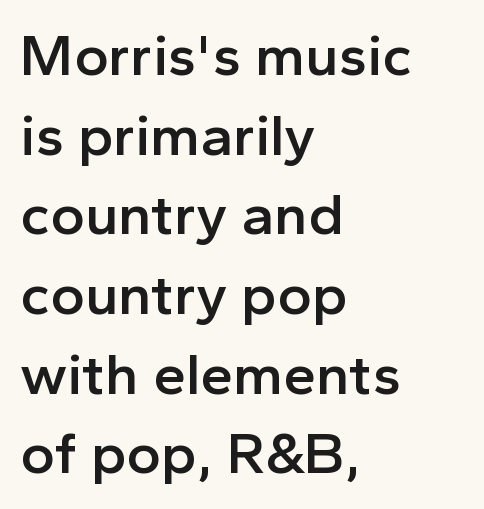
A fair bit of extra ink — the face is semibold, not bold. Left-aligned paragraph, ragged on the right. The space beneath each line is pristine and unruled. Grotesque or geometric, the face here clearly has no serifs. These lines keep a tight, regular rhythm from letter to letter. Posture: vertical.
